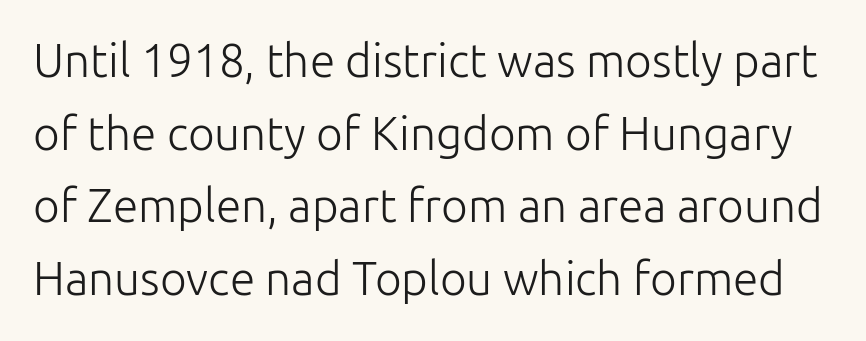
Think standard paragraph weight, or any step lighter than that. Spacing verdict: proportional, widths tailored to each character. I'd call this a sans setting — the letters go barefoot. Tall strokes in this sample are plumb rather than angled. Between one letter and the next there's only the usual sliver of space. Compared with typical paragraphs, the rows here are spaced about the same.
